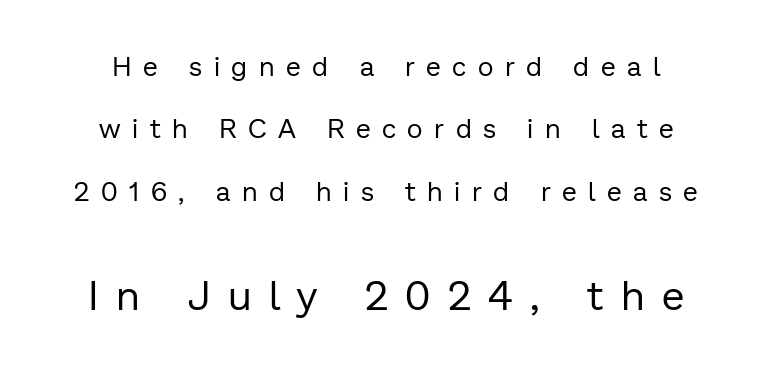
Q: Is the text bold? A: No.
Q: Is the text italic (slanted)? A: No, it is upright.
Q: Is the typeface a serif or a sans-serif typeface? A: Sans-serif.
Q: Is the text underlined? A: No.
Q: How is the paragraph aligned? A: Centered.
Q: Is the spacing between letters normal or unusually wide? A: Unusually wide.
Q: Is the spacing between lines tight, normal or loose? A: Loose.
Q: Which block of text is set in a larger size, the first (top) or the second (bottom)? A: The second (bottom) one.
Q: Width (condensed, normal, or wide)? A: Normal.
Q: Stroke contrast? A: Low.
Q: x-height? A: Medium.
Q: Monospaced? A: No.
